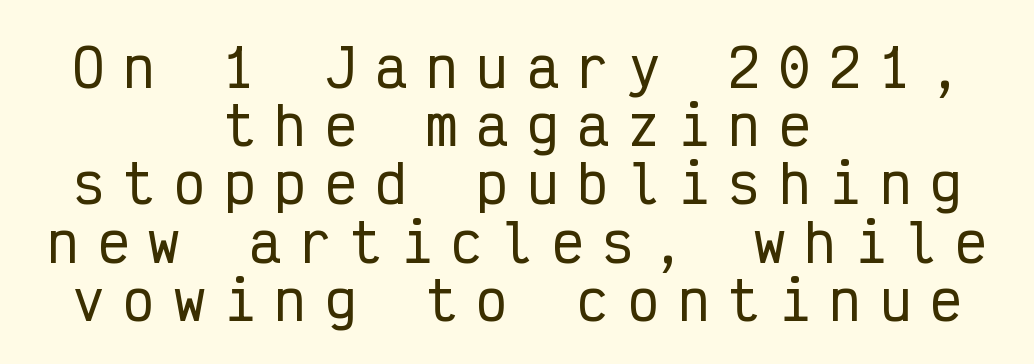
Q: Is the text italic (slanted)? A: No, it is upright.
Q: Is the typeface a serif or a sans-serif typeface? A: Sans-serif.
Q: Is the text underlined? A: No.
Q: How is the paragraph aligned? A: Centered.
Q: Is the spacing between letters normal or unusually wide? A: Unusually wide.
Q: Is the spacing between lines tight, normal or loose? A: Tight.
Q: Width (condensed, normal, or wide)? A: Condensed.
Q: Stroke contrast? A: Low.
Q: x-height? A: Medium.
Q: Monospaced? A: Yes.
